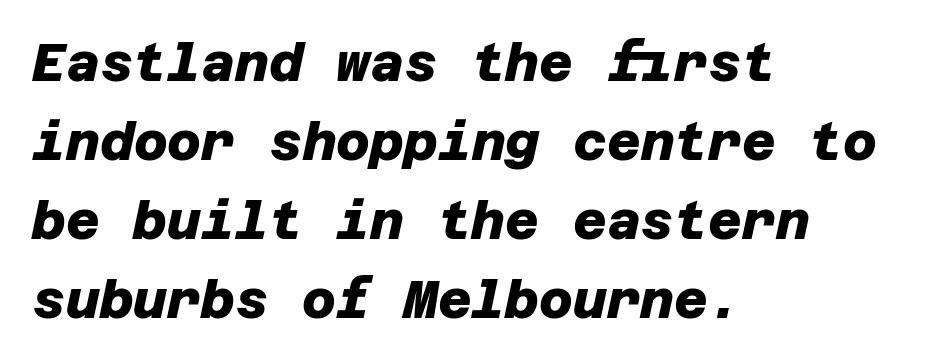
The image shows 52 px heavy sans-serif type; set left-aligned, normal line spacing (1.52x), normal letter spacing, not underlined; low stroke contrast and a large x-height.
